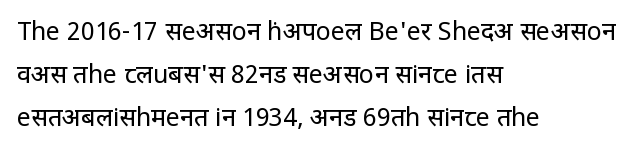
The image shows 25 px text type, upright; set left-aligned, line spacing 1.72x, normal letter spacing, not underlined.
